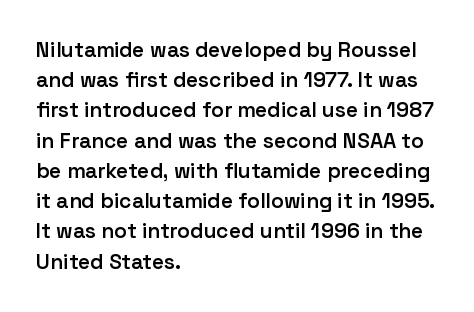
Vertical spacing — default. These lines stack with their left ends in a neat column. A typesetter would mark this as roman, not italic. Only glyphs here, with clear space below each row. What stands out about the letter spacing? Nothing — it is the standard amount.
